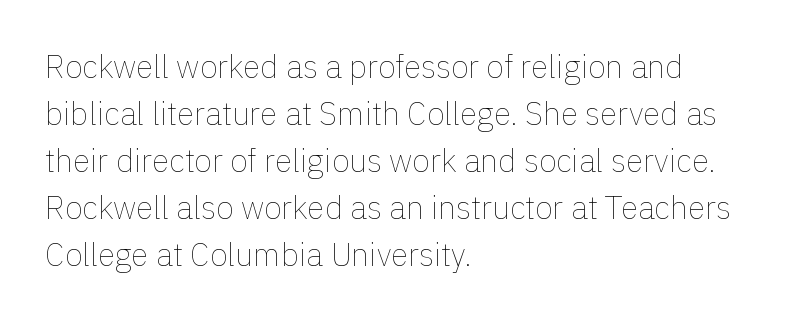
The image shows 32 px thin type, upright; set left-aligned, normal line spacing (1.47x), normal letter spacing, not underlined; a medium x-height.
